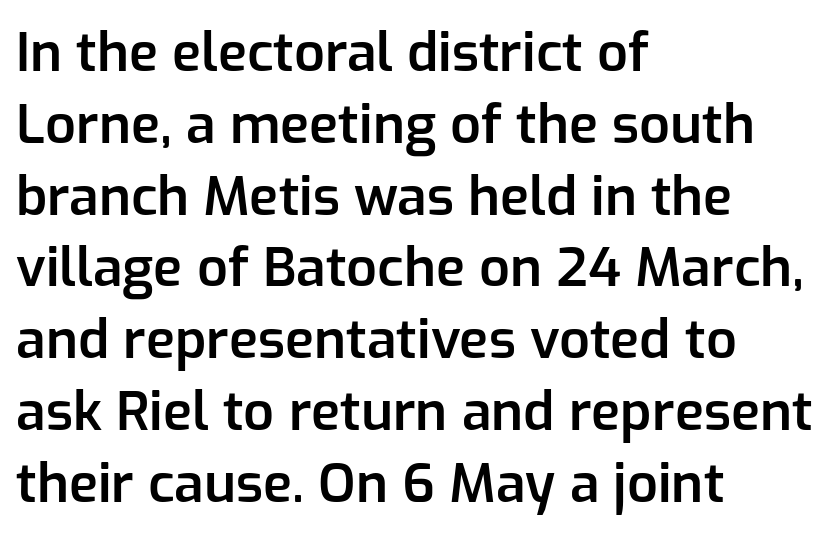
The rendering shows plain stroke endings on the letterforms — a sans-serif design. Normally led — the rows are evenly, conventionally spaced. The typography opts for an upright posture over an oblique one. Tracking value appears to be zero — textbook default spacing. As a designer I'd log this as weight 600, semibold.
